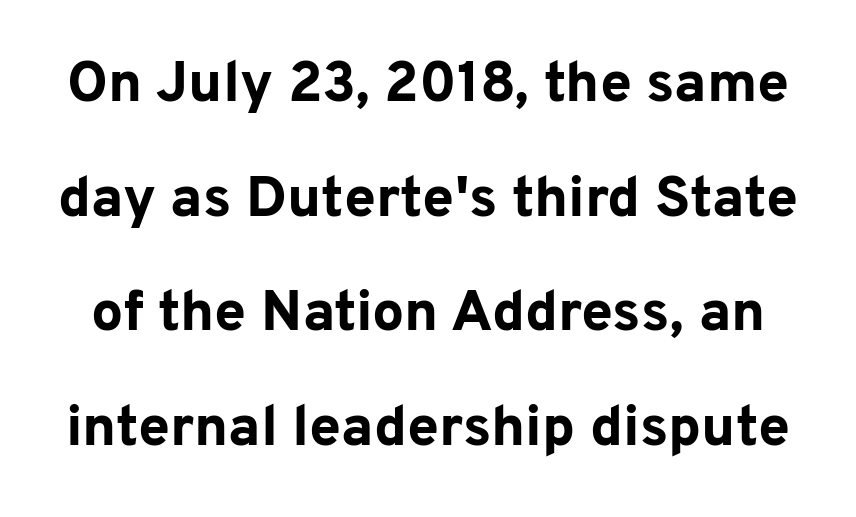
The face used here is a sans, in the tradition of grotesques and geometrics. A clean baseline with only descenders dipping below it. Note the varied advance widths — an 'i' is clearly narrower than an 'm'. Vertically, the passage feels expansive, rows floating well apart. Look at the tracking — it's just the regular setting, nothing added. Does the weight exceed regular? Yes, all the way to bold.
